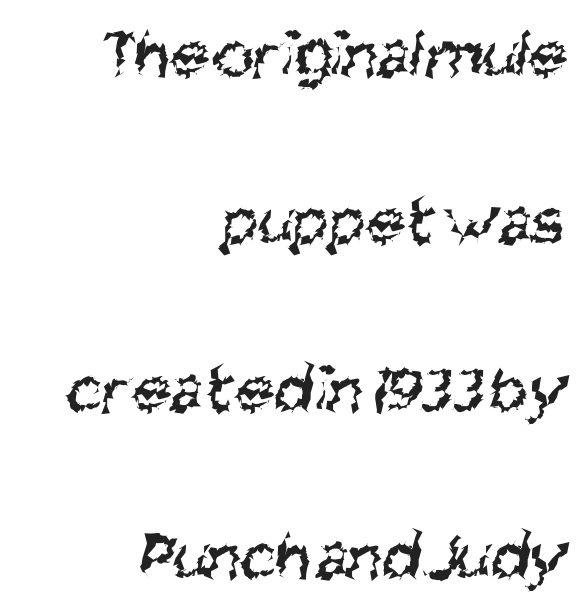
{"serif": "no", "bold": "no", "weight": "regular", "width": "condensed", "stroke_contrast": "medium", "x_height": "large", "monospaced": "no", "underline": "no", "align": "right", "line_spacing": "loose", "line_spacing_ratio": 2.39, "letter_spacing": "normal", "letter_spacing_em": 0.0, "glyph_px": 70}
